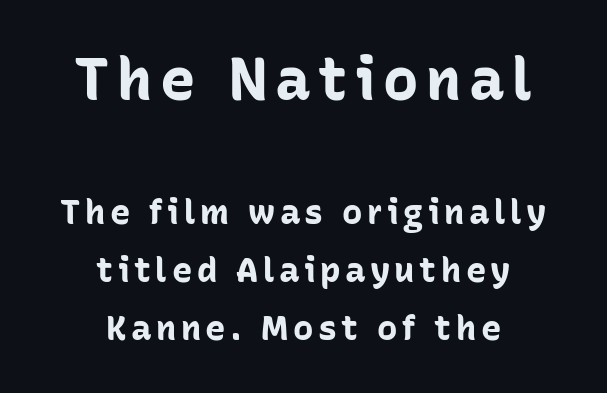
The image shows 59 px bold sans-serif type, upright; set centered, line spacing 1.71x, not underlined; the first (top) block is 1.74x larger; low stroke contrast and a medium x-height.
